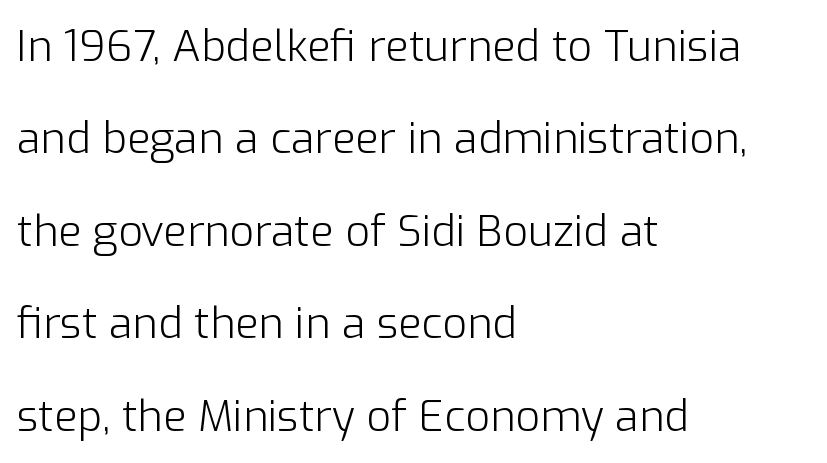
{"serif": "no", "italic": "no", "bold": "no", "weight": "light", "width": "normal", "stroke_contrast": "low", "x_height": "medium", "monospaced": "no", "underline": "no", "align": "left", "line_spacing": "loose", "line_spacing_ratio": 2.15, "letter_spacing": "normal", "letter_spacing_em": 0.0, "glyph_px": 43}
